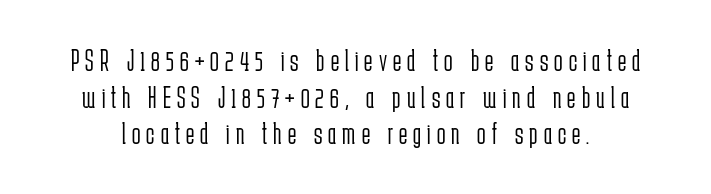
The image shows 31 px light, condensed sans-serif type, upright; set line spacing 1.18x, unusually wide letter spacing (+0.2 em), not underlined; low stroke contrast and a medium x-height.
